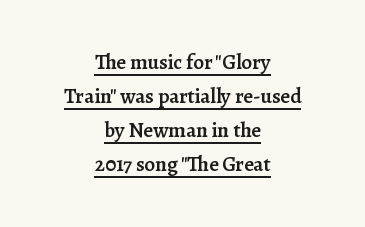
{"italic": "no", "bold": "semi", "underline": "yes", "align": "center", "line_spacing": "normal", "line_spacing_ratio": 1.62, "letter_spacing": "normal", "letter_spacing_em": 0.0, "glyph_px": 21}
